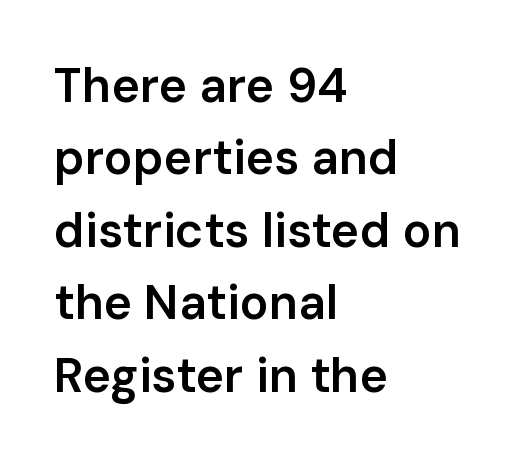
Q: Is the text bold? A: Semi-bold.
Q: Is the text italic (slanted)? A: No, it is upright.
Q: Is the typeface a serif or a sans-serif typeface? A: Sans-serif.
Q: Is the text underlined? A: No.
Q: How is the paragraph aligned? A: Left-aligned.
Q: Is the spacing between letters normal or unusually wide? A: Normal.
Q: Is the spacing between lines tight, normal or loose? A: Normal.
Q: Width (condensed, normal, or wide)? A: Normal.
Q: Stroke contrast? A: Low.
Q: x-height? A: Medium.
Q: Monospaced? A: No.
